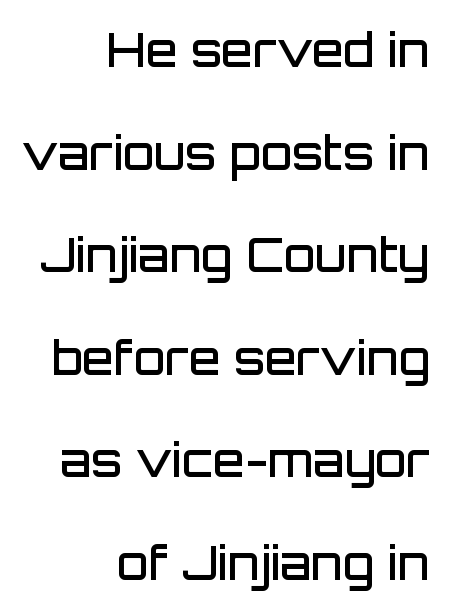
The lettering stays uniformly vertical, giving the passage a roman look. Baseline-to-baseline distance is far greater than the letter height. Stroke terminals: plain, sans-serif. Weight: semibold (demi).
